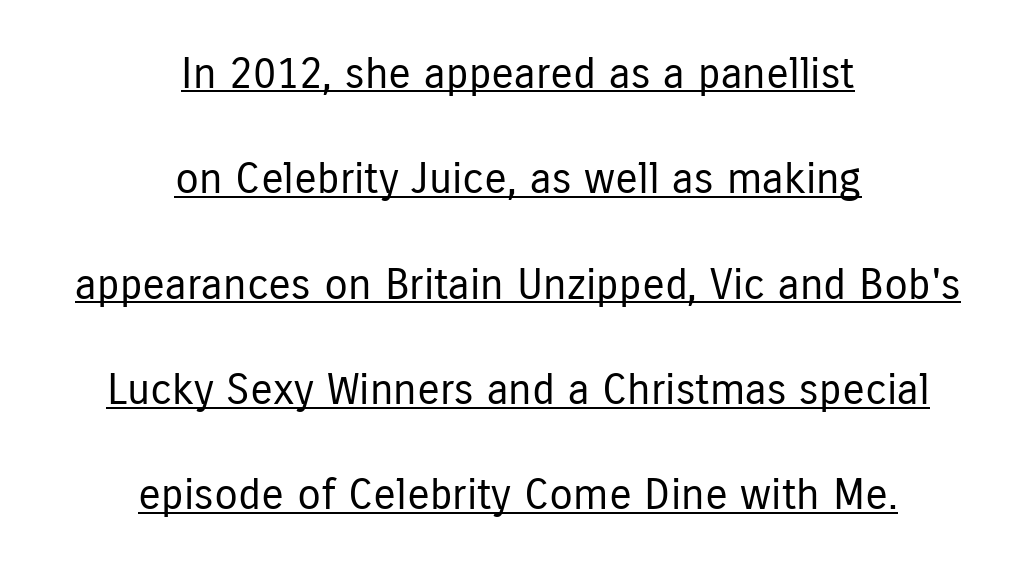
The image shows 43 px regular-weight, condensed sans-serif type, upright; set centered, loose line spacing (2.45x), normal letter spacing, underlined; low stroke contrast and a medium x-height.
